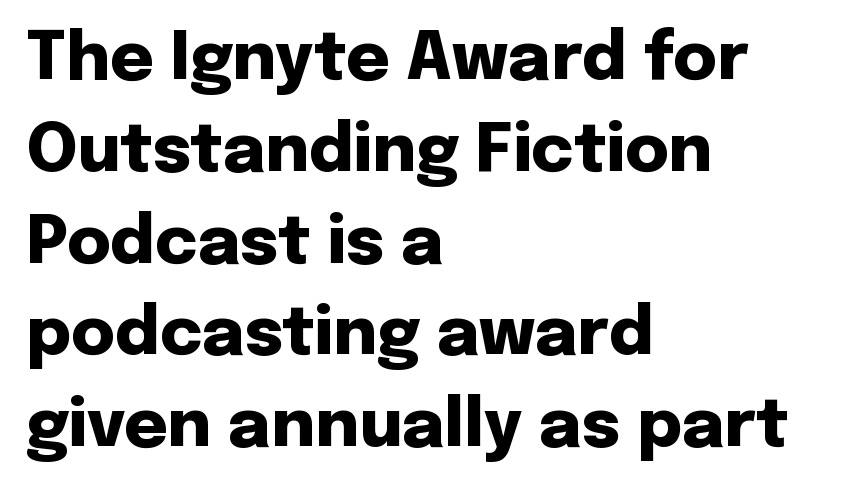
Q: Is the text bold? A: Yes.
Q: Is the text italic (slanted)? A: No, it is upright.
Q: Is the typeface a serif or a sans-serif typeface? A: Sans-serif.
Q: Is the text underlined? A: No.
Q: How is the paragraph aligned? A: Left-aligned.
Q: Is the spacing between letters normal or unusually wide? A: Normal.
Q: Is the spacing between lines tight, normal or loose? A: Normal.
Q: Width (condensed, normal, or wide)? A: Normal.
Q: Stroke contrast? A: Low.
Q: x-height? A: Medium.
Q: Monospaced? A: No.
